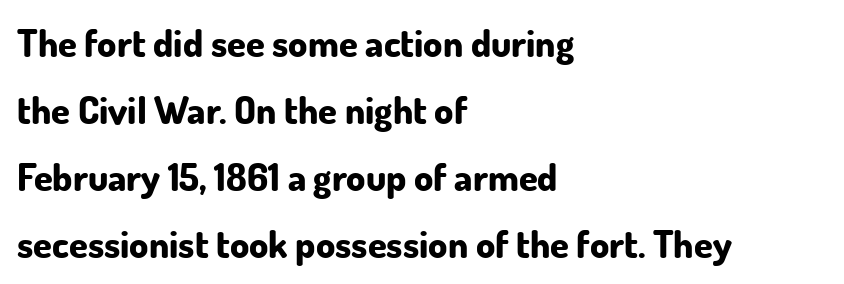
The image shows 38 px bold sans-serif type, upright; set left-aligned, line spacing 1.76x, normal letter spacing, not underlined; low stroke contrast and a small x-height.
